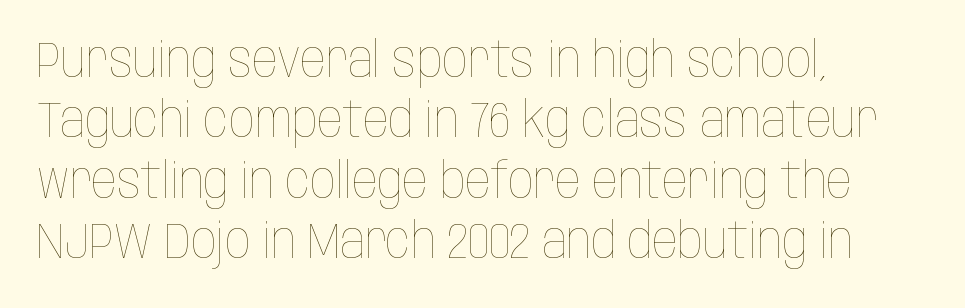
The image shows 50 px thin, condensed type, upright; set left-aligned, line spacing 1.21x, normal letter spacing, not underlined; low stroke contrast and a large x-height.
